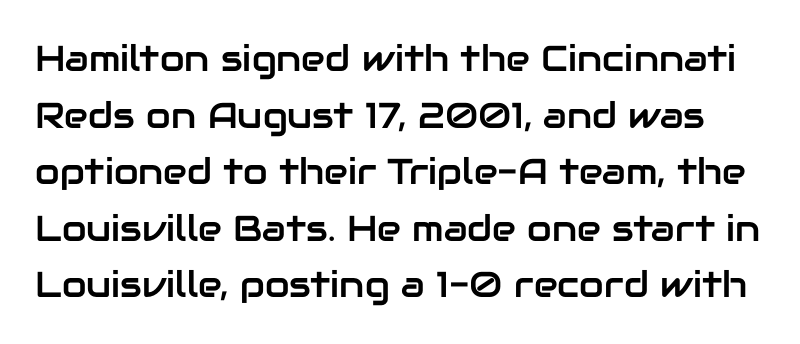
The typography opts for an upright posture over an oblique one. Interline gaps are of average width in this sample. Words float on clear page, feet unadorned. Is this a sans? Yes — the strokes have no serifs. Each letter keeps its own natural width here, so spacing adapts to shape.
